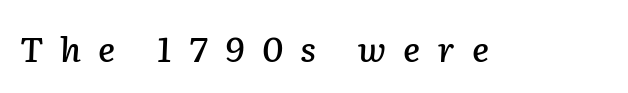
Q: Is the text italic (slanted)? A: Yes, it leans right by about 2 degrees.
Q: Is the text underlined? A: No.
Q: Is the spacing between letters normal or unusually wide? A: Unusually wide.
Q: Width (condensed, normal, or wide)? A: Normal.
Q: Stroke contrast? A: Low.
Q: x-height? A: Medium.
Q: Monospaced? A: No.
